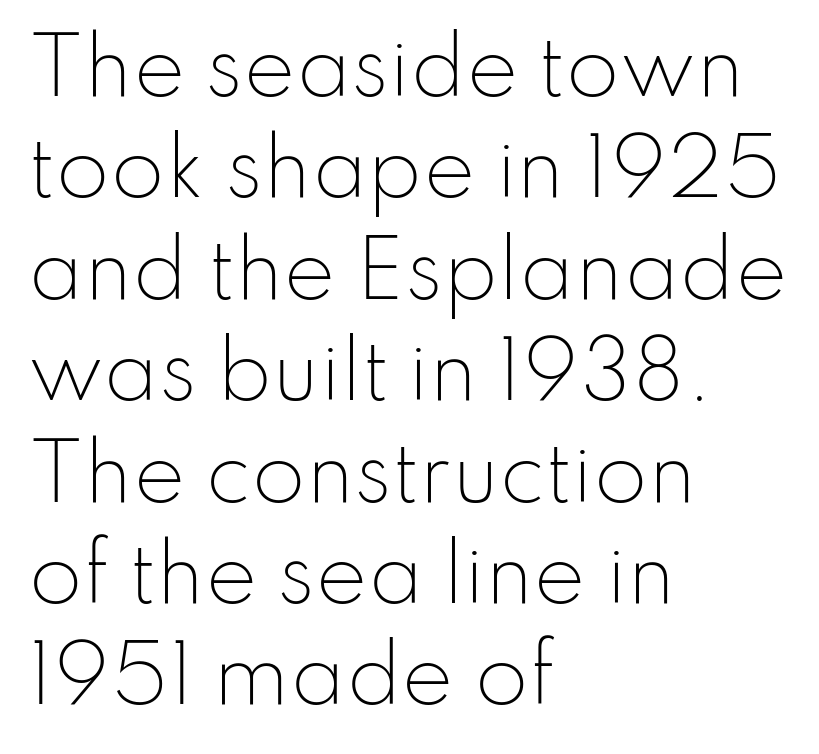
Q: Is the text bold? A: No.
Q: Is the text italic (slanted)? A: No, it is upright.
Q: Is the typeface a serif or a sans-serif typeface? A: Sans-serif.
Q: Is the text underlined? A: No.
Q: How is the paragraph aligned? A: Left-aligned.
Q: Is the spacing between letters normal or unusually wide? A: Normal.
Q: Is the spacing between lines tight, normal or loose? A: Normal.
Q: Width (condensed, normal, or wide)? A: Normal.
Q: Stroke contrast? A: Low.
Q: x-height? A: Small.
Q: Monospaced? A: No.
